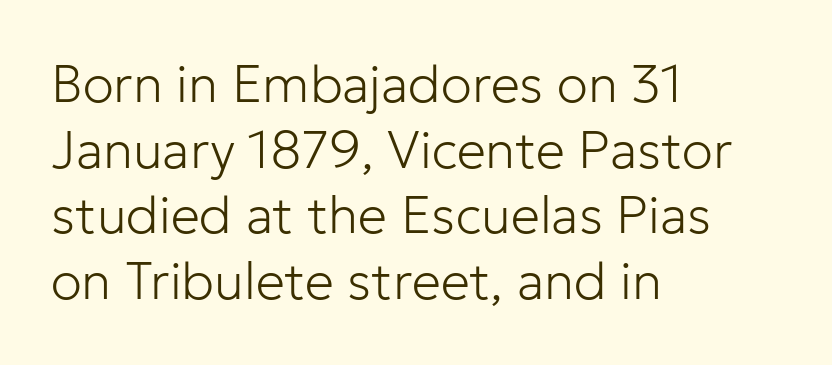
Q: Is the text bold? A: No.
Q: Is the text italic (slanted)? A: No, it is upright.
Q: Is the typeface a serif or a sans-serif typeface? A: Sans-serif.
Q: Is the text underlined? A: No.
Q: How is the paragraph aligned? A: Left-aligned.
Q: Is the spacing between letters normal or unusually wide? A: Normal.
Q: Is the spacing between lines tight, normal or loose? A: Normal.
Q: Width (condensed, normal, or wide)? A: Normal.
Q: Stroke contrast? A: Low.
Q: x-height? A: Medium.
Q: Monospaced? A: No.
